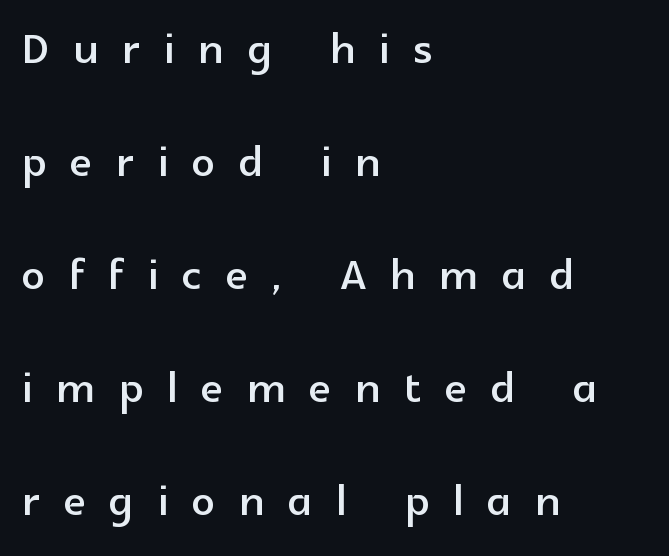
Widely set lines give the paragraph a tall, airy silhouette. If you drew a line through each stem, it would be perfectly vertical. One-word summary of the alignment: left. Character widths vary here, with narrow letters taking less room than wide ones.
